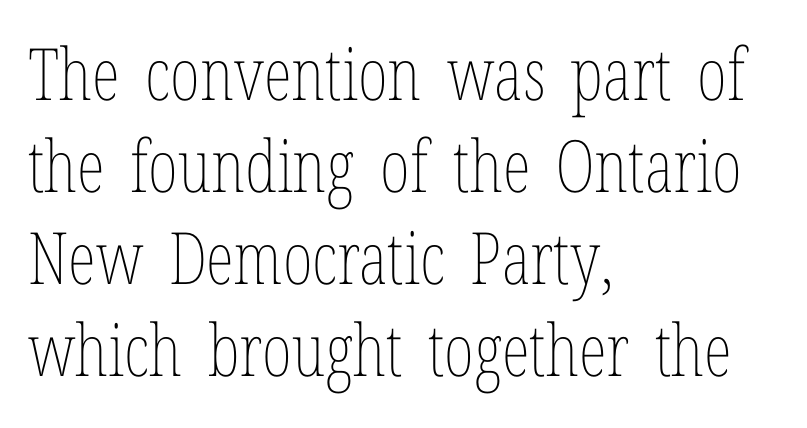
Q: Is the text bold? A: No.
Q: Is the text italic (slanted)? A: No, it is upright.
Q: Is the text underlined? A: No.
Q: How is the paragraph aligned? A: Left-aligned.
Q: Is the spacing between letters normal or unusually wide? A: Normal.
Q: Is the spacing between lines tight, normal or loose? A: Normal.
Q: Width (condensed, normal, or wide)? A: Condensed.
Q: Stroke contrast? A: Low.
Q: x-height? A: Medium.
Q: Monospaced? A: No.
